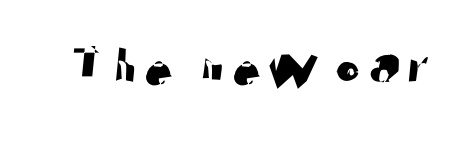
Has an underline been added? It has not. You could not count columns in this text — the font is proportionally spaced. Grotesque or geometric, the face here clearly has no serifs. Tracking value appears to be zero — textbook default spacing.
